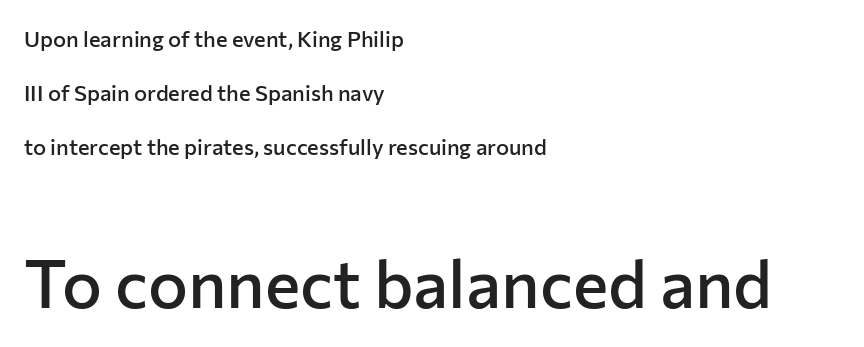
{"serif": "no", "italic": "no", "bold": "semi", "weight": "semibold", "width": "normal", "stroke_contrast": "low", "x_height": "medium", "monospaced": "no", "underline": "no", "align": "left", "line_spacing": "loose", "line_spacing_ratio": 2.45, "letter_spacing": "normal", "letter_spacing_em": 0.0, "larger_block": "second", "size_ratio": 3.05, "glyph_px": 67}
